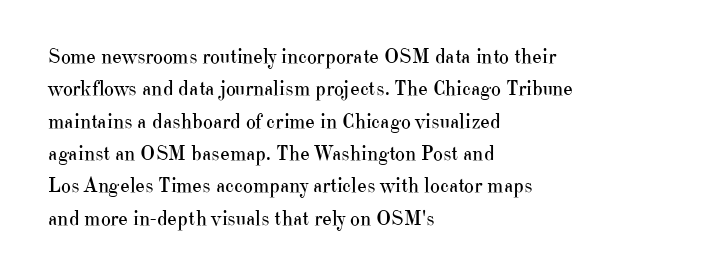
Q: Is the text bold? A: No.
Q: Is the text italic (slanted)? A: No, it is upright.
Q: Is the text underlined? A: No.
Q: How is the paragraph aligned? A: Left-aligned.
Q: Is the spacing between letters normal or unusually wide? A: Normal.
Q: Is the spacing between lines tight, normal or loose? A: Normal.
